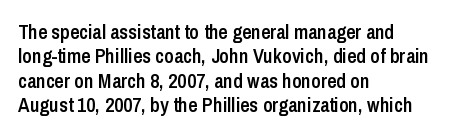
{"italic": "no", "bold": "semi", "underline": "no", "align": "left", "line_spacing_ratio": 1.22, "letter_spacing": "normal", "letter_spacing_em": 0.0, "glyph_px": 20}
